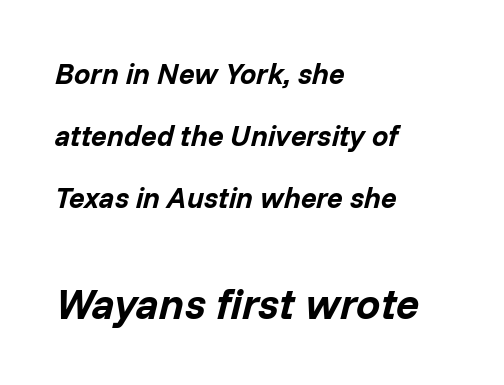
Compare the two chunks: the lower has the greater cap height. Glyph-to-glyph distance matches everyday printed text. Line starts are locked; line ends wander. The typography opts for an oblique posture over an upright one. Set as a true bold cut, around the 700 mark.
